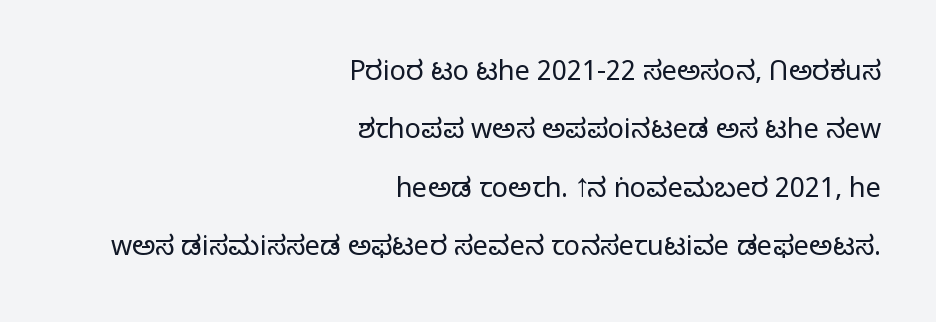
The foot of each line stays bare and open. Compared with typical paragraphs, the rows here are farther apart. Students, note that the glyphs here touch the page at normal intervals. Quick note: not italic, upright. The typesetter chose a ragged-left arrangement here.
